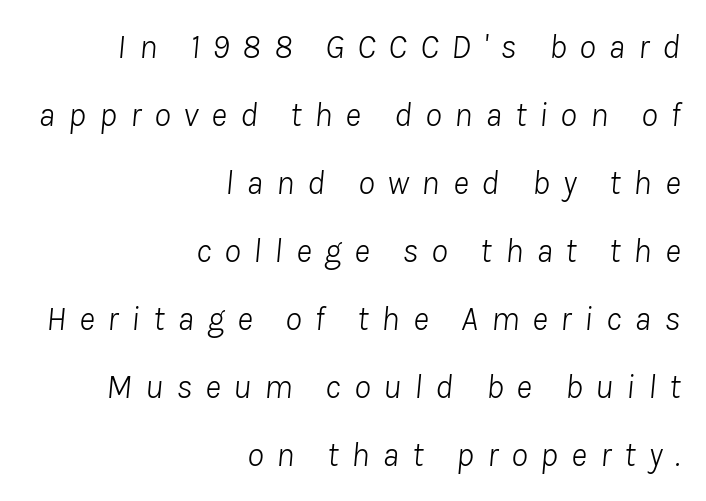
Q: Is the text bold? A: No.
Q: Is the text italic (slanted)? A: Yes, it leans right by about 8 degrees.
Q: Is the text underlined? A: No.
Q: How is the paragraph aligned? A: Right-aligned.
Q: Is the spacing between letters normal or unusually wide? A: Unusually wide.
Q: Is the spacing between lines tight, normal or loose? A: Loose.
Q: Width (condensed, normal, or wide)? A: Normal.
Q: Stroke contrast? A: Low.
Q: x-height? A: Medium.
Q: Monospaced? A: No.
